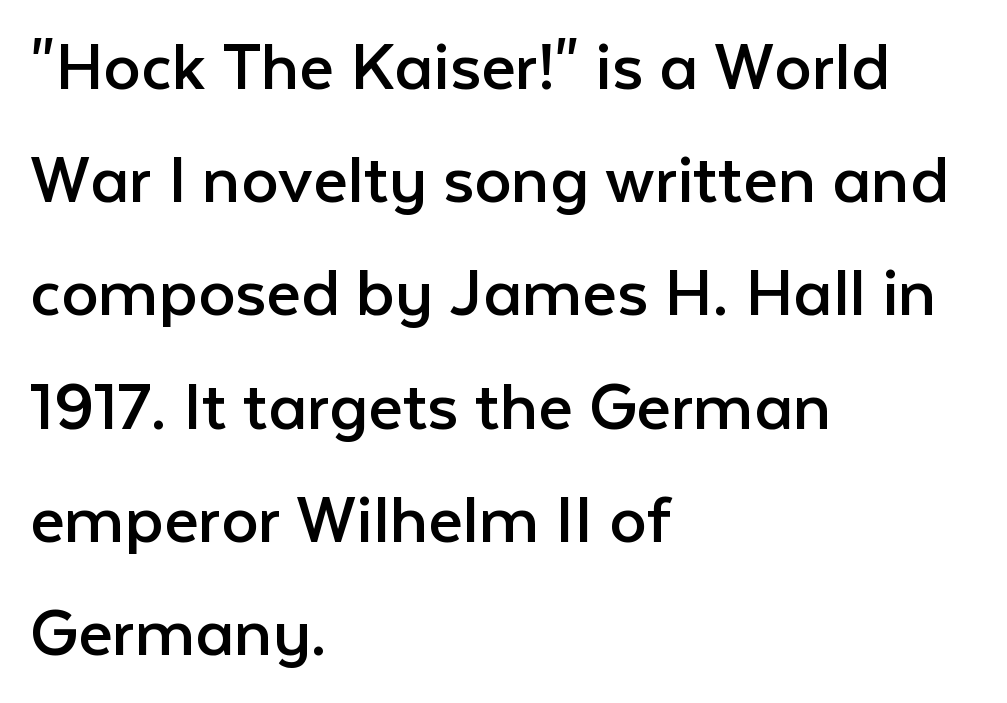
{"serif": "no", "italic": "no", "bold": "no", "weight": "regular", "width": "normal", "stroke_contrast": "low", "x_height": "medium", "monospaced": "no", "underline": "no", "align": "left", "line_spacing": "normal", "line_spacing_ratio": 1.51, "letter_spacing": "normal", "letter_spacing_em": 0.0, "glyph_px": 75}
